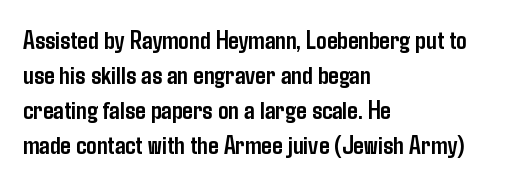
{"italic": "no", "bold": "yes", "underline": "no", "align": "left", "line_spacing": "normal", "line_spacing_ratio": 1.35, "letter_spacing": "normal", "letter_spacing_em": 0.0, "glyph_px": 26}
